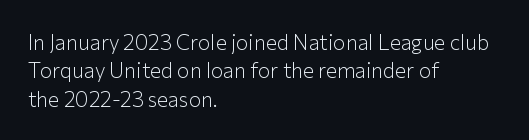
{"italic": "no", "bold": "no", "underline": "no", "align": "left", "line_spacing": "normal", "line_spacing_ratio": 1.35, "letter_spacing": "normal", "letter_spacing_em": 0.0, "glyph_px": 21}
